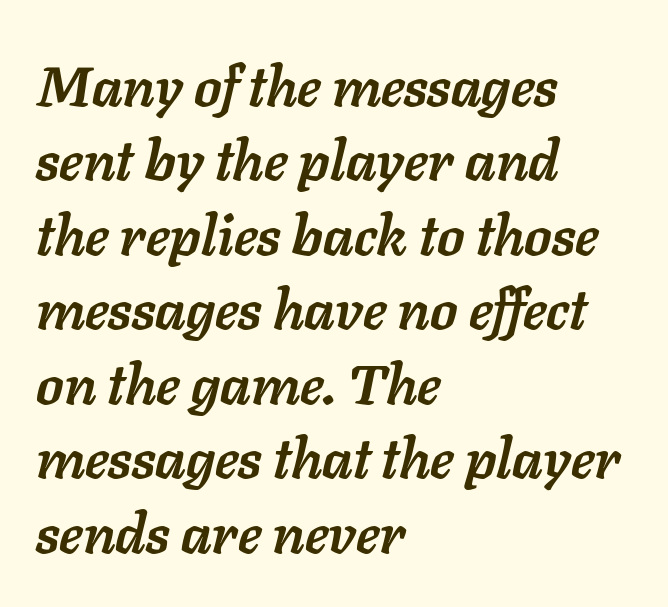
The image shows 56 px semibold type, italic (leaning right); set left-aligned, normal line spacing (1.33x), normal letter spacing, not underlined; low stroke contrast and a medium x-height.
